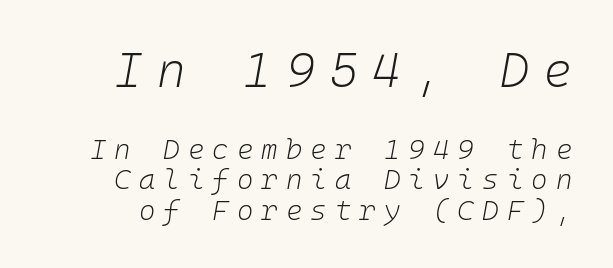
The image shows 49 px light type, italic (leaning right); set tight line spacing (1.08x), unusually wide letter spacing (+0.29 em), not underlined; the first (top) block is 1.75x larger; low stroke contrast and a medium x-height.
